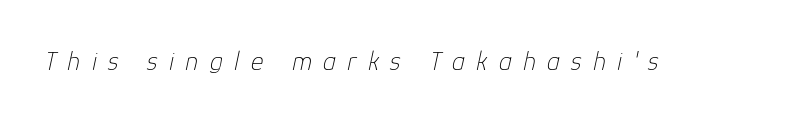
Q: Is the text bold? A: No.
Q: Is the text italic (slanted)? A: Yes, it leans right by about 12 degrees.
Q: Is the text underlined? A: No.
Q: Is the spacing between letters normal or unusually wide? A: Unusually wide.
